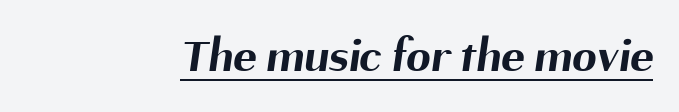
Underlining? Definitely there. Every letter is thick-stroked: bold, no question. Note: no serifs on the glyphs. The tracking reads as untouched default to a designer's eye. Looks like regular typesetting: each glyph gets only the width it needs.
